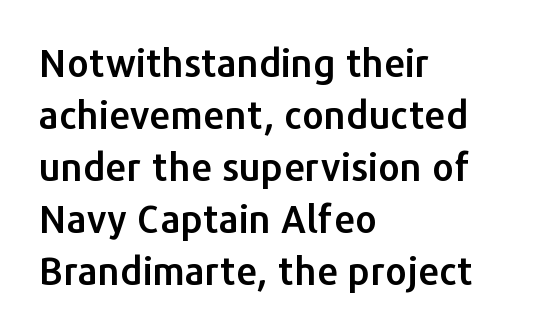
Q: Is the text italic (slanted)? A: No, it is upright.
Q: Is the typeface a serif or a sans-serif typeface? A: Sans-serif.
Q: Is the text underlined? A: No.
Q: How is the paragraph aligned? A: Left-aligned.
Q: Is the spacing between letters normal or unusually wide? A: Normal.
Q: Is the spacing between lines tight, normal or loose? A: Normal.
Q: Width (condensed, normal, or wide)? A: Normal.
Q: Stroke contrast? A: Low.
Q: x-height? A: Medium.
Q: Monospaced? A: No.
